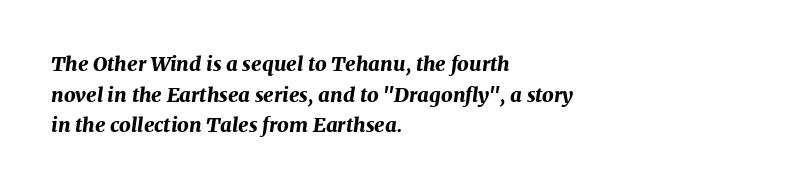
Q: Is the text bold? A: Yes.
Q: Is the text italic (slanted)? A: Yes, it leans right by about 7 degrees.
Q: Is the text underlined? A: No.
Q: How is the paragraph aligned? A: Left-aligned.
Q: Is the spacing between letters normal or unusually wide? A: Normal.
Q: Is the spacing between lines tight, normal or loose? A: Normal.
